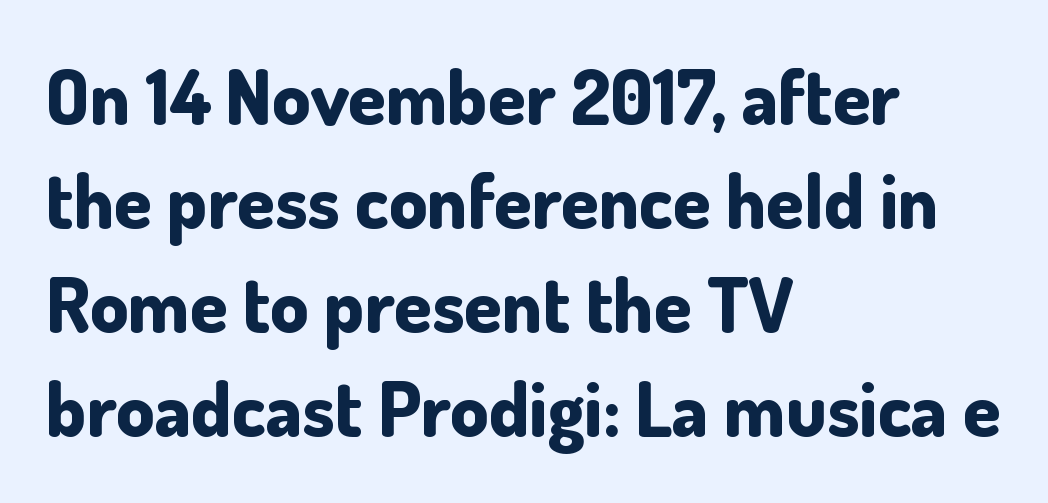
{"serif": "no", "italic": "no", "bold": "yes", "weight": "bold", "width": "normal", "stroke_contrast": "low", "x_height": "small", "monospaced": "no", "underline": "no", "align": "left", "line_spacing": "normal", "line_spacing_ratio": 1.37, "letter_spacing": "normal", "letter_spacing_em": 0.0, "glyph_px": 76}
